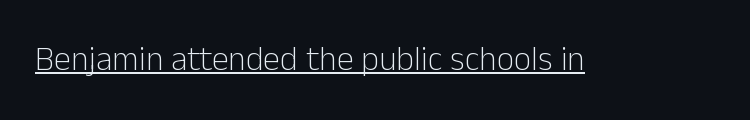
{"serif": "no", "italic": "no", "bold": "no", "weight": "light", "width": "normal", "stroke_contrast": "low", "x_height": "medium", "monospaced": "no", "underline": "yes", "letter_spacing": "normal", "letter_spacing_em": 0.0, "glyph_px": 34}
